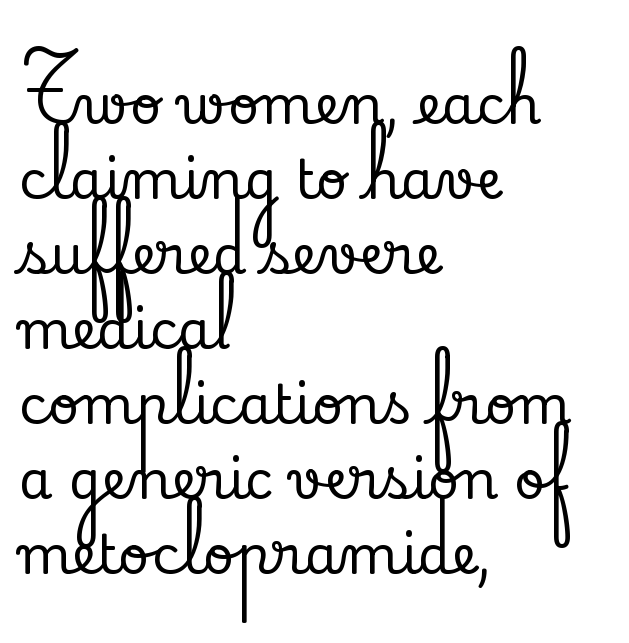
Q: Is the text italic (slanted)? A: No, it is upright.
Q: Is the typeface a serif or a sans-serif typeface? A: Serif.
Q: Is the text underlined? A: No.
Q: How is the paragraph aligned? A: Left-aligned.
Q: Is the spacing between letters normal or unusually wide? A: Normal.
Q: Is the spacing between lines tight, normal or loose? A: Normal.
Q: Width (condensed, normal, or wide)? A: Normal.
Q: Stroke contrast? A: Low.
Q: x-height? A: Small.
Q: Monospaced? A: No.
